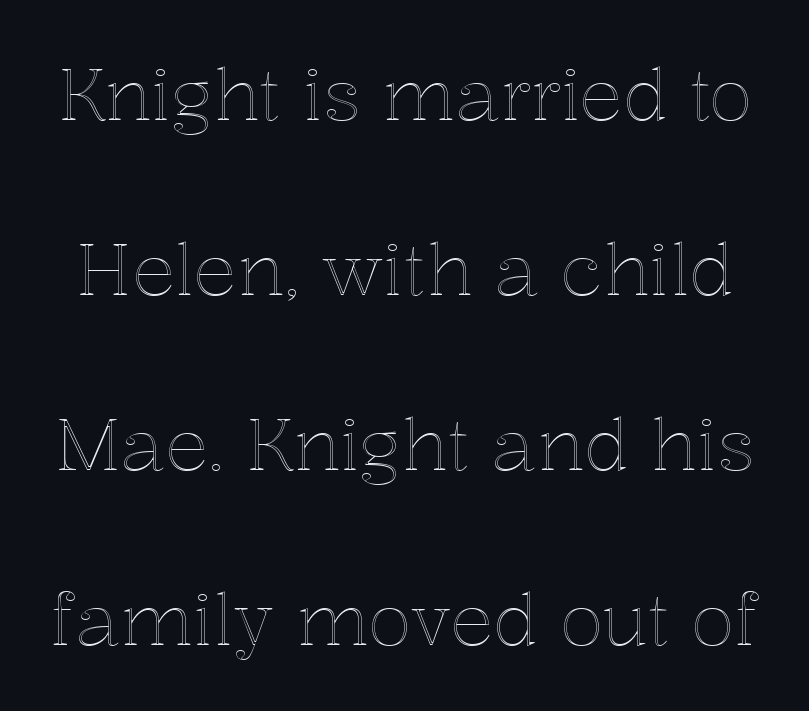
{"italic": "no", "width": "normal", "x_height": "medium", "monospaced": "no", "underline": "no", "line_spacing": "loose", "line_spacing_ratio": 2.43, "letter_spacing": "normal", "letter_spacing_em": 0.0, "glyph_px": 72}
